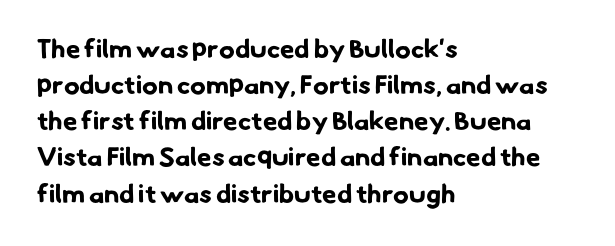
Observe the ordinary spacing: letters are neighbours, not strangers. The sample has been set heavy, in full bold. The ragged edge is on the right, which tells us the setting is flush left. The block of text has a typical density, with ordinary space between rows.
